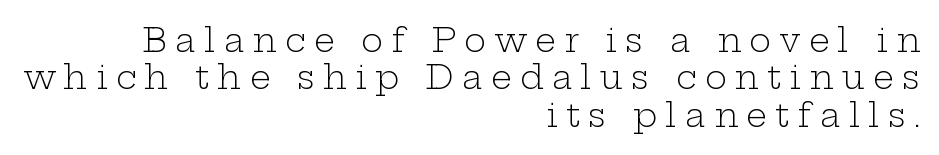
Q: Is the text bold? A: No.
Q: Is the text italic (slanted)? A: No, it is upright.
Q: Is the typeface a serif or a sans-serif typeface? A: Serif.
Q: Is the text underlined? A: No.
Q: How is the paragraph aligned? A: Right-aligned.
Q: Is the spacing between letters normal or unusually wide? A: Unusually wide.
Q: Is the spacing between lines tight, normal or loose? A: Tight.
Q: Width (condensed, normal, or wide)? A: Wide.
Q: Stroke contrast? A: Low.
Q: x-height? A: Medium.
Q: Monospaced? A: No.
